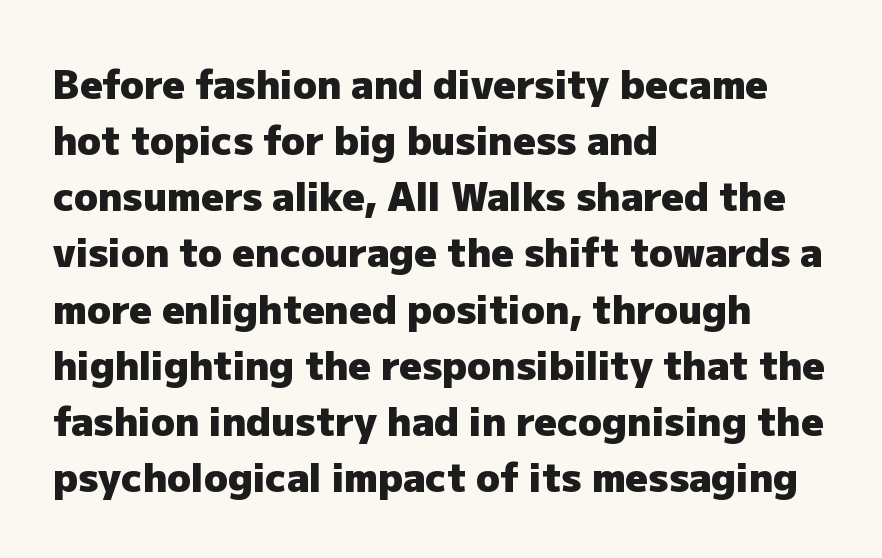
The image shows 39 px heavy sans-serif type, upright; set left-aligned, normal line spacing (1.44x), normal letter spacing, not underlined; low stroke contrast and a medium x-height.
